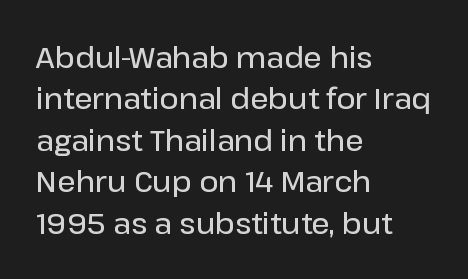
The image shows 29 px semibold sans-serif type, upright; set left-aligned, normal line spacing (1.43x), normal letter spacing, not underlined; low stroke contrast and a medium x-height.
